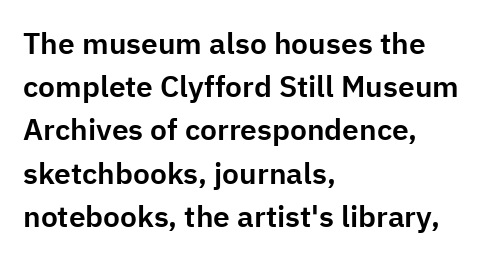
Q: Is the text italic (slanted)? A: No, it is upright.
Q: Is the typeface a serif or a sans-serif typeface? A: Sans-serif.
Q: Is the text underlined? A: No.
Q: How is the paragraph aligned? A: Left-aligned.
Q: Is the spacing between letters normal or unusually wide? A: Normal.
Q: Is the spacing between lines tight, normal or loose? A: Normal.
Q: Width (condensed, normal, or wide)? A: Normal.
Q: Stroke contrast? A: Low.
Q: x-height? A: Medium.
Q: Monospaced? A: No.
